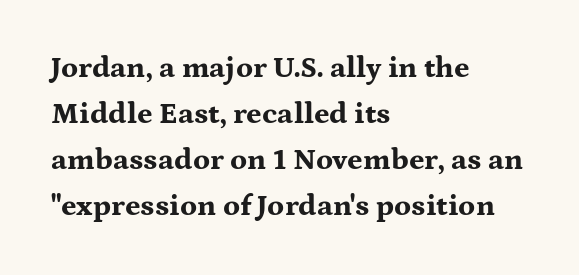
{"serif": "yes", "italic": "no", "bold": "yes", "weight": "bold", "width": "wide", "stroke_contrast": "medium", "x_height": "medium", "monospaced": "no", "underline": "no", "align": "left", "line_spacing": "normal", "line_spacing_ratio": 1.53, "letter_spacing": "normal", "letter_spacing_em": 0.0, "glyph_px": 30}
